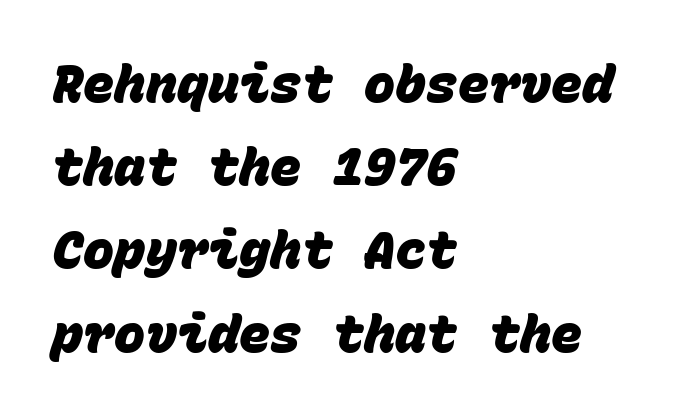
Q: Is the text bold? A: Yes.
Q: Is the typeface a serif or a sans-serif typeface? A: Sans-serif.
Q: Is the text underlined? A: No.
Q: How is the paragraph aligned? A: Left-aligned.
Q: Is the spacing between letters normal or unusually wide? A: Normal.
Q: Is the spacing between lines tight, normal or loose? A: Normal.
Q: Width (condensed, normal, or wide)? A: Normal.
Q: Stroke contrast? A: Low.
Q: x-height? A: Large.
Q: Monospaced? A: Yes.
